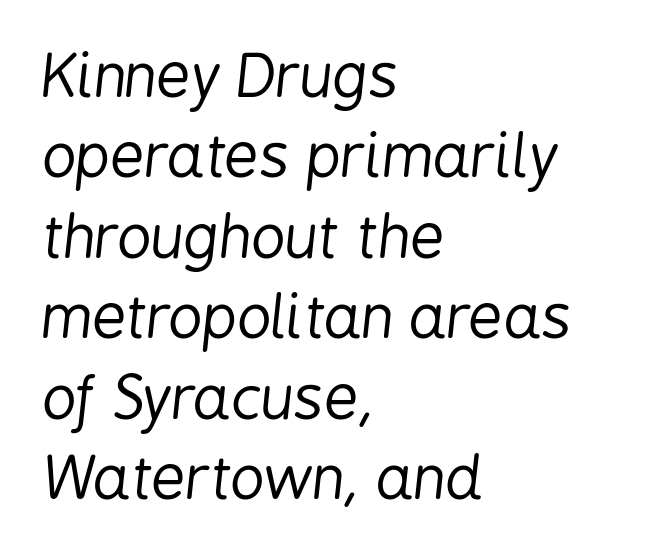
The image shows 60 px regular-weight, condensed type, italic (leaning right); set left-aligned, normal line spacing (1.34x), normal letter spacing, not underlined; low stroke contrast and a medium x-height.
